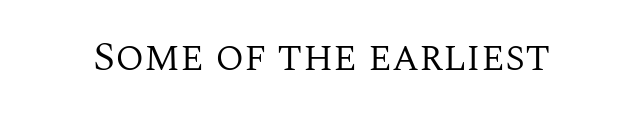
You could not count columns in this text — the font is proportionally spaced. Font category for this specimen: serif. Does extra space separate the letters? No, they use regular spacing. The cut favours lightness, reaching ordinary text weight at its darkest. Italic: no, the glyphs are upright roman. Lines of text with bare space underneath.
